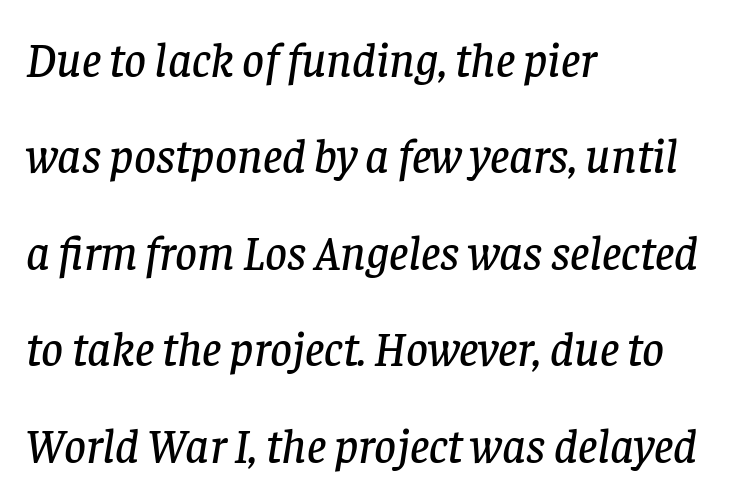
The image shows 48 px serif type, italic (leaning right); set left-aligned, loose line spacing (2.01x), normal letter spacing, not underlined; low stroke contrast and a large x-height.
